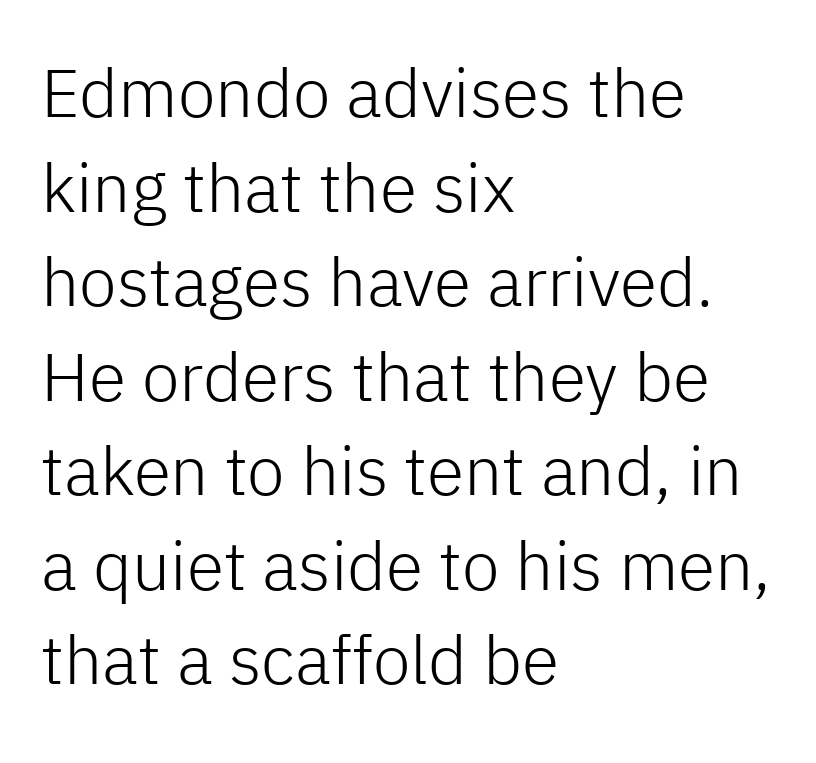
Q: Is the text bold? A: No.
Q: Is the text italic (slanted)? A: No, it is upright.
Q: Is the typeface a serif or a sans-serif typeface? A: Sans-serif.
Q: Is the text underlined? A: No.
Q: How is the paragraph aligned? A: Left-aligned.
Q: Is the spacing between letters normal or unusually wide? A: Normal.
Q: Is the spacing between lines tight, normal or loose? A: Normal.
Q: Width (condensed, normal, or wide)? A: Normal.
Q: Stroke contrast? A: Low.
Q: x-height? A: Medium.
Q: Monospaced? A: No.
